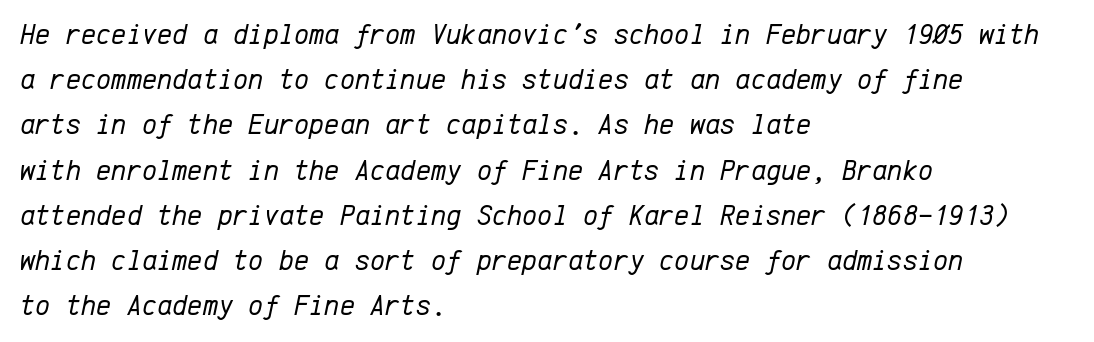
Q: Is the text bold? A: No.
Q: Is the text italic (slanted)? A: Yes, it leans right by about 12 degrees.
Q: Is the text underlined? A: No.
Q: How is the paragraph aligned? A: Left-aligned.
Q: Is the spacing between letters normal or unusually wide? A: Normal.
Q: Is the spacing between lines tight, normal or loose? A: Normal.
Q: Width (condensed, normal, or wide)? A: Normal.
Q: Stroke contrast? A: Low.
Q: x-height? A: Medium.
Q: Monospaced? A: Yes.
